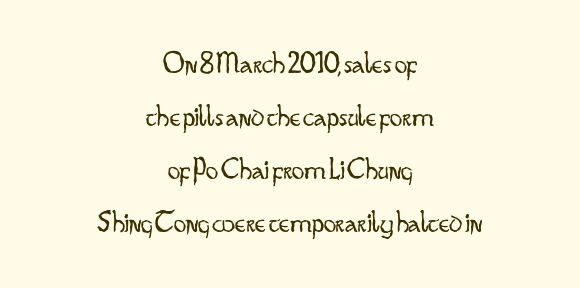
{"serif": "no", "italic": "no", "bold": "no", "weight": "light", "width": "condensed", "stroke_contrast": "low", "x_height": "small", "monospaced": "no", "underline": "no", "align": "center", "line_spacing_ratio": 1.71, "letter_spacing": "normal", "letter_spacing_em": 0.0, "glyph_px": 31}
